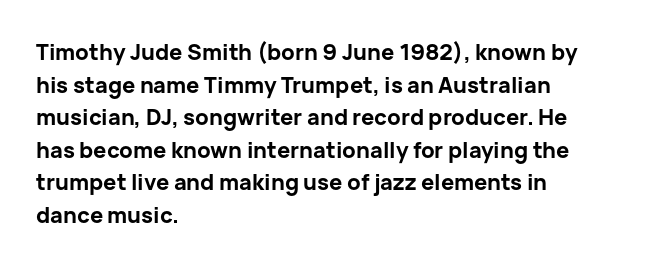
The letters stand straight up with perfectly vertical stems. Vertical spacing — default. Beneath every word, the page is bare. Typeset ragged right — the left edge is the straight one.
